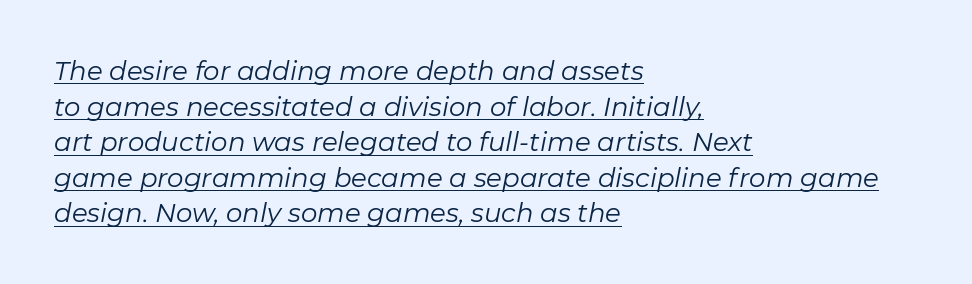
The image shows 26 px text type, italic (leaning right); set left-aligned, normal line spacing (1.37x), normal letter spacing, underlined.
